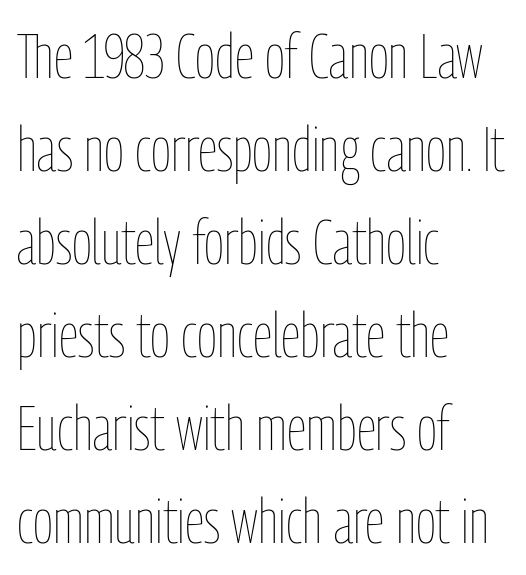
{"italic": "no", "bold": "no", "weight": "thin", "width": "condensed", "stroke_contrast": "low", "x_height": "medium", "monospaced": "no", "underline": "no", "align": "left", "line_spacing": "normal", "line_spacing_ratio": 1.5, "letter_spacing": "normal", "letter_spacing_em": 0.0, "glyph_px": 62}
